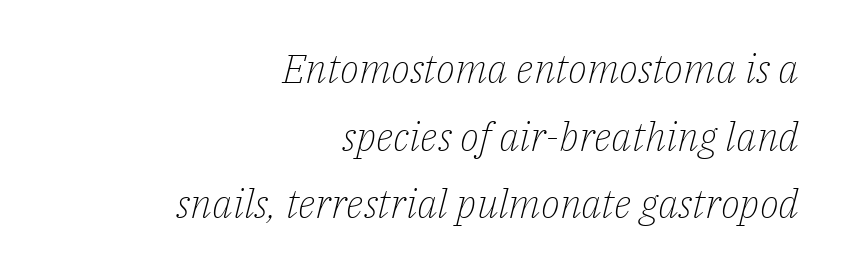
The whole block is typeset with a tilt. How are the letters spaced? Ordinarily, with no added tracking. You can tell from the footed stems that serif type was used. The passage shown is not underscored anywhere. Vertical spacing — default. The weight tops out at a normal text grade.
